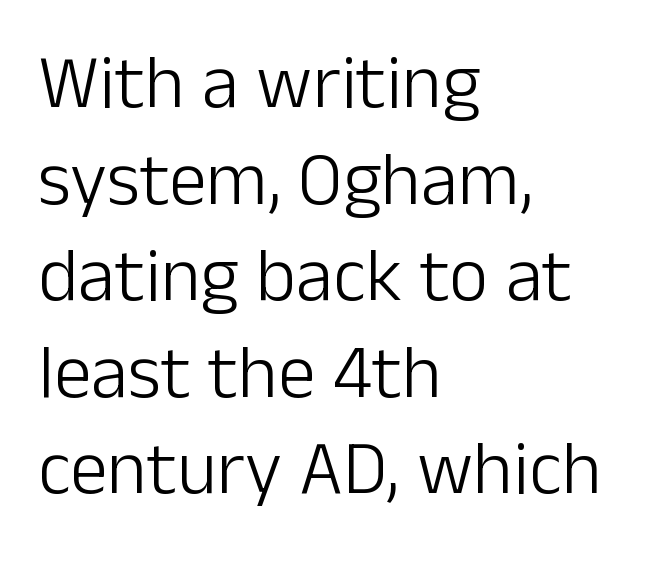
This rendering leaves character spacing at its baseline value. Characters remain perfectly vertical along every line. In terms of letterform style, serifs are entirely absent. No chunkiness to these letters — they're not bold. Reading down the block, your eye returns to a fixed left position each line. Descender tails drop into unmarked territory.
